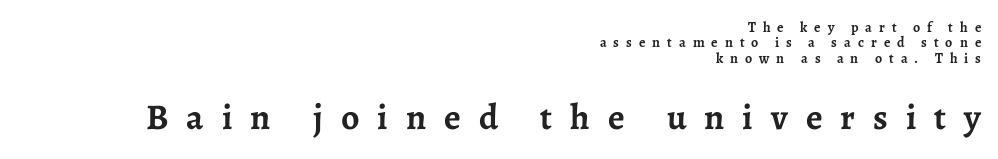
{"serif": "yes", "italic": "no", "bold": "yes", "weight": "semibold", "width": "normal", "stroke_contrast": "low", "x_height": "medium", "monospaced": "no", "underline": "no", "align": "right", "line_spacing": "tight", "line_spacing_ratio": 1.1, "letter_spacing": "wide", "letter_spacing_em": 0.5, "larger_block": "second", "size_ratio": 2.57, "glyph_px": 36}
